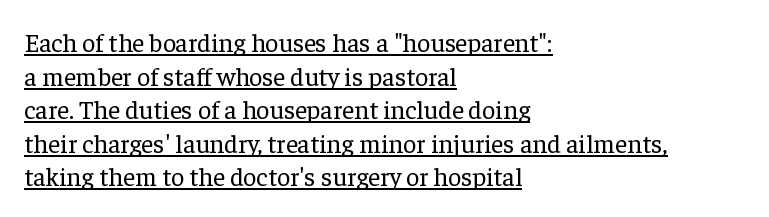
The image shows 26 px text type, upright; set left-aligned, normal line spacing (1.29x), normal letter spacing, underlined.
